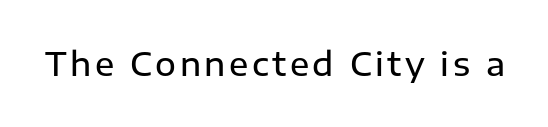
{"serif": "no", "italic": "no", "bold": "semi", "weight": "semibold", "width": "normal", "stroke_contrast": "low", "x_height": "medium", "monospaced": "no", "underline": "no", "glyph_px": 32}
